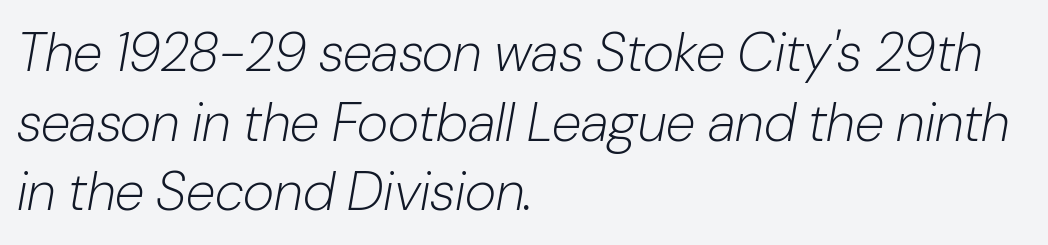
The image shows 54 px light type, italic (leaning right); set left-aligned, normal line spacing (1.29x), normal letter spacing, not underlined; low stroke contrast and a medium x-height.
